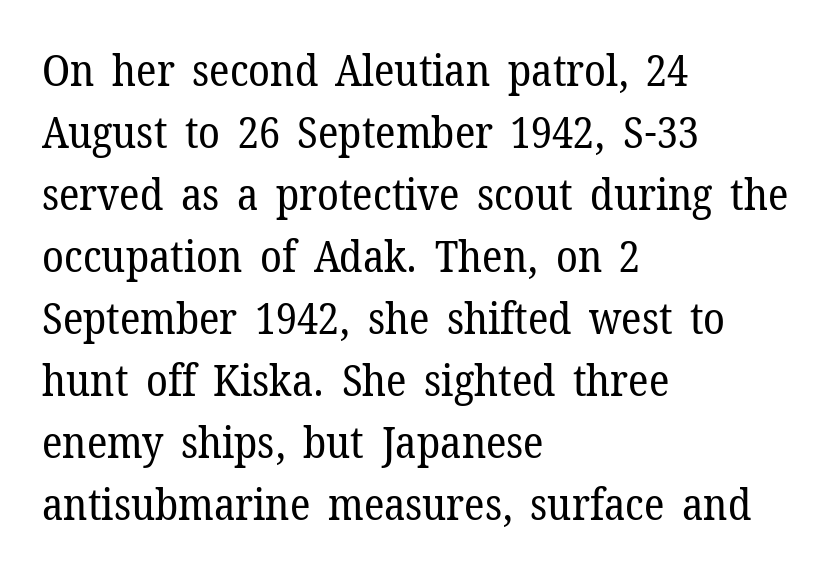
The image shows 44 px regular-weight serif type, upright; set left-aligned, normal line spacing (1.41x), normal letter spacing, not underlined; low stroke contrast and a medium x-height.
